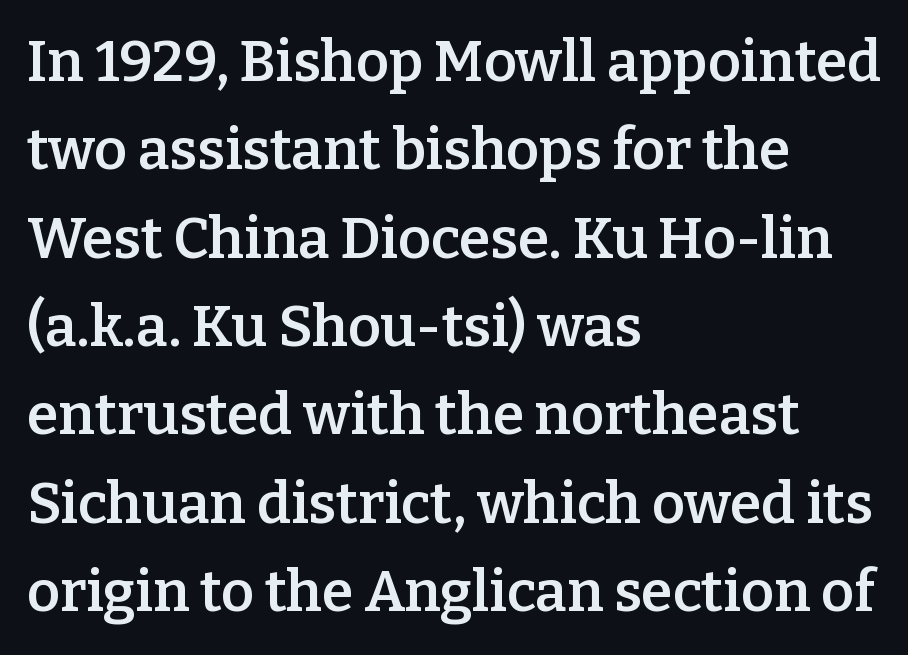
Q: Is the text bold? A: Semi-bold.
Q: Is the text italic (slanted)? A: No, it is upright.
Q: Is the typeface a serif or a sans-serif typeface? A: Serif.
Q: Is the text underlined? A: No.
Q: How is the paragraph aligned? A: Left-aligned.
Q: Is the spacing between letters normal or unusually wide? A: Normal.
Q: Is the spacing between lines tight, normal or loose? A: Normal.
Q: Width (condensed, normal, or wide)? A: Normal.
Q: Stroke contrast? A: Low.
Q: x-height? A: Medium.
Q: Monospaced? A: No.
